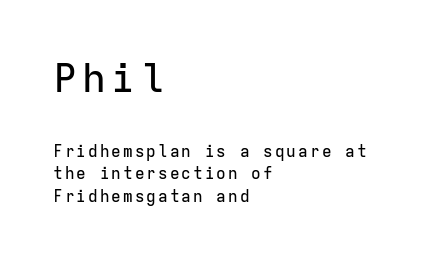
The text block is weighted toward the left margin, trailing off unevenly rightward. Look at the bottom of the vertical strokes: they stop flat, with no serifs. Rows of type keep a routine distance in the vertical direction. The specimen reads as upright at a glance. Visually, the top section dominates because its glyphs are scaled up. Think of a typewriter: that constant character pitch is what you see here.
